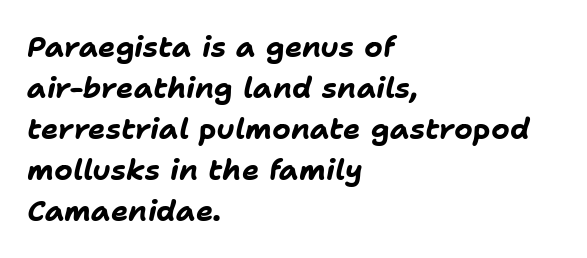
Q: Is the text bold? A: Yes.
Q: Is the text italic (slanted)? A: Yes, it leans right by about 11 degrees.
Q: Is the text underlined? A: No.
Q: How is the paragraph aligned? A: Left-aligned.
Q: Is the spacing between letters normal or unusually wide? A: Normal.
Q: Is the spacing between lines tight, normal or loose? A: Normal.
Q: Width (condensed, normal, or wide)? A: Normal.
Q: Stroke contrast? A: Low.
Q: x-height? A: Medium.
Q: Monospaced? A: No.
